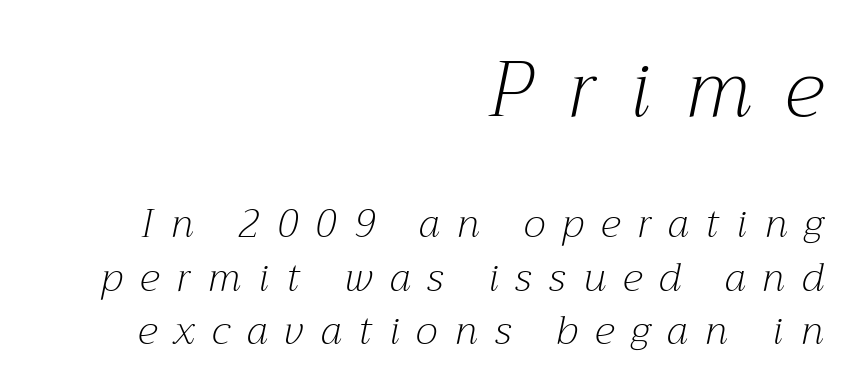
Serifs: yes, visible at the terminals of the letterforms. Think standard paragraph weight, or any step lighter than that. Visually the block forms a straight wall on the right and a jagged coastline on the left. Block one is the big one; block two sits smaller underneath. Reading down the column, the eye jumps a familiar distance to each next line.
